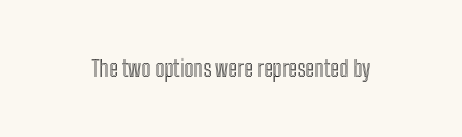
Q: Is the text italic (slanted)? A: No, it is upright.
Q: Is the text underlined? A: No.
Q: Is the spacing between letters normal or unusually wide? A: Normal.
